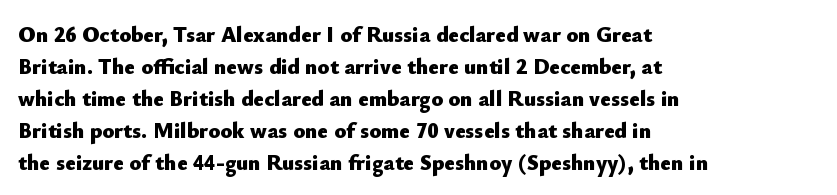
Students, observe: this is what conventionally led text looks like. Ascenders rise straight up at ninety degrees. Pretty heavy lettering here — definitely bold. The words here are not underlined.
